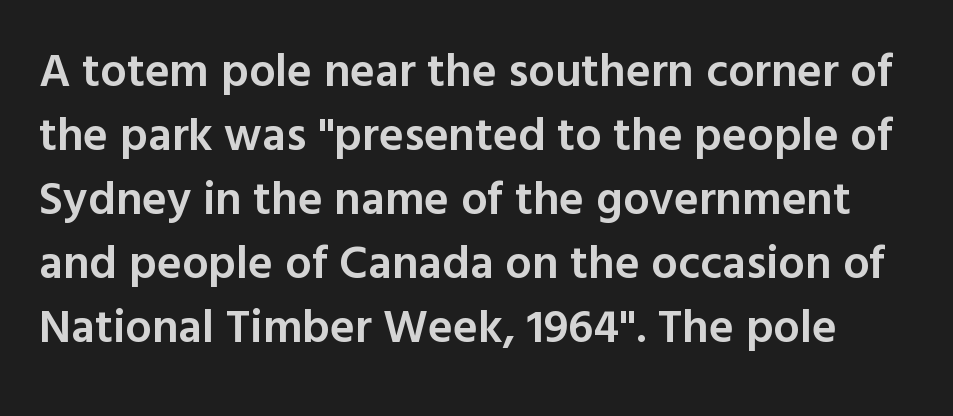
The image shows 47 px semibold sans-serif type, upright; set normal line spacing (1.36x), normal letter spacing, not underlined; a medium x-height.
